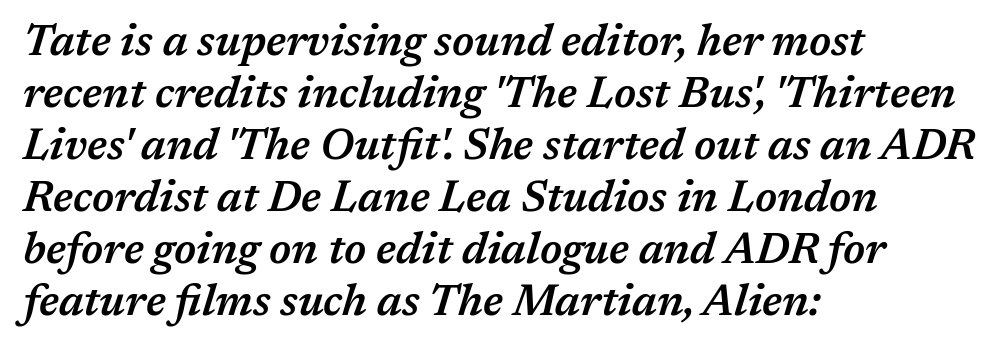
{"italic": "yes", "lean": "right", "slant_degrees": 17, "bold": "semi", "weight": "semibold", "width": "normal", "stroke_contrast": "medium", "x_height": "medium", "monospaced": "no", "underline": "no", "align": "left", "line_spacing_ratio": 1.21, "letter_spacing": "normal", "letter_spacing_em": 0.0, "glyph_px": 43}
